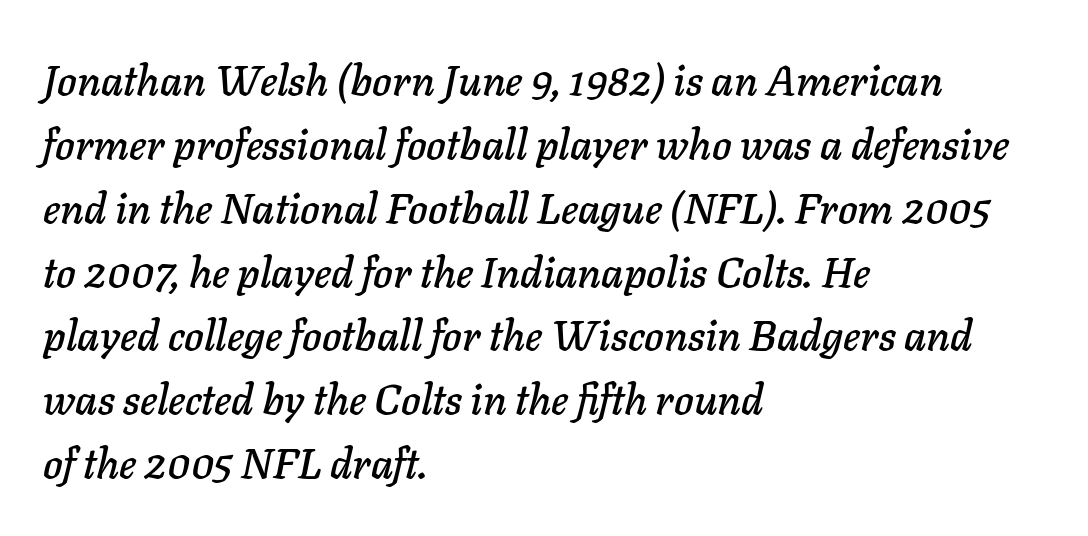
{"italic": "yes", "lean": "right", "slant_degrees": 11, "width": "normal", "stroke_contrast": "low", "x_height": "medium", "monospaced": "no", "underline": "no", "align": "left", "line_spacing": "normal", "line_spacing_ratio": 1.52, "letter_spacing": "normal", "letter_spacing_em": 0.0, "glyph_px": 42}
